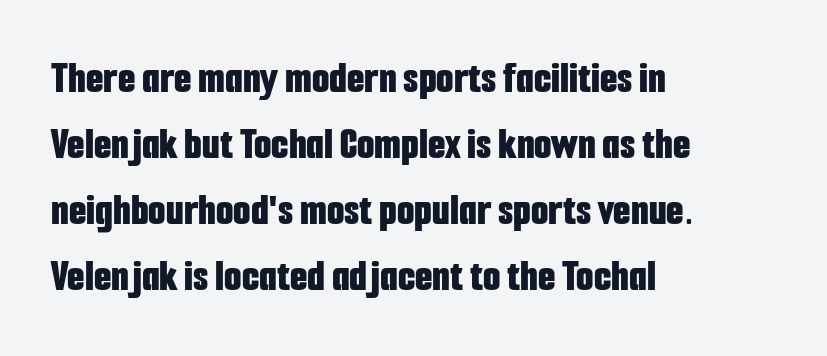
{"serif": "no", "italic": "no", "bold": "yes", "weight": "bold", "width": "condensed", "stroke_contrast": "low", "x_height": "medium", "monospaced": "no", "underline": "no", "align": "left", "line_spacing": "normal", "line_spacing_ratio": 1.47, "letter_spacing": "normal", "letter_spacing_em": 0.0, "glyph_px": 45}
